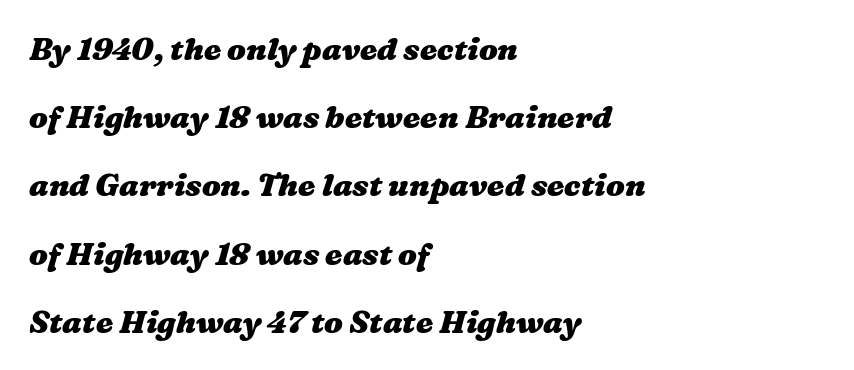
Type without underlining. This is heavy type, rendered in bold. The type is set solid horizontally, with unmodified tracking. Here the designer chose a conventional face with non-uniform glyph widths. The paragraph shown leans on its left margin. A great deal of white space separates one row of letters from the next.
